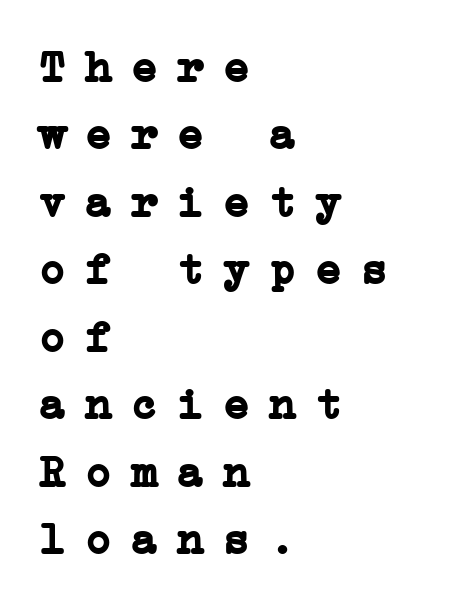
{"serif": "yes", "italic": "no", "bold": "yes", "weight": "semibold", "width": "normal", "stroke_contrast": "low", "x_height": "medium", "underline": "no", "align": "left", "line_spacing": "normal", "line_spacing_ratio": 1.5, "letter_spacing": "wide", "letter_spacing_em": 0.42, "glyph_px": 45}
